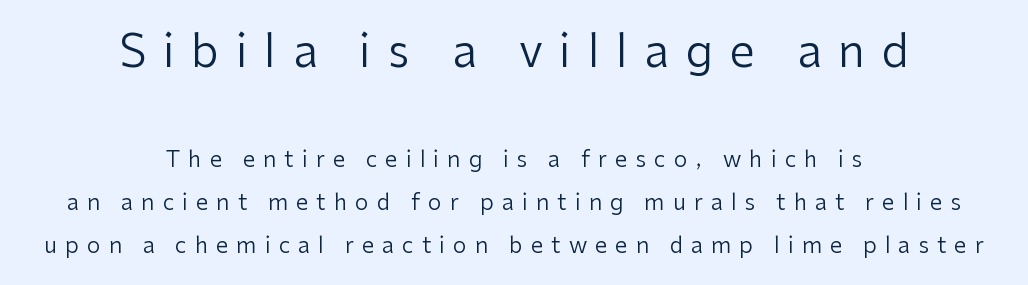
The image shows 45 px regular-weight sans-serif type, upright; set centered, loose line spacing (1.94x), unusually wide letter spacing (+0.37 em), not underlined; the first (top) block is 2.05x larger; low stroke contrast and a medium x-height.
